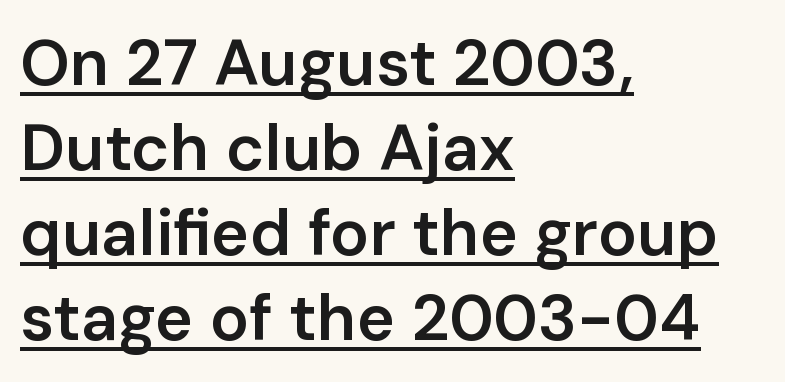
Q: Is the text bold? A: Semi-bold.
Q: Is the text italic (slanted)? A: No, it is upright.
Q: Is the typeface a serif or a sans-serif typeface? A: Sans-serif.
Q: Is the text underlined? A: Yes.
Q: How is the paragraph aligned? A: Left-aligned.
Q: Is the spacing between letters normal or unusually wide? A: Normal.
Q: Is the spacing between lines tight, normal or loose? A: Normal.
Q: Width (condensed, normal, or wide)? A: Normal.
Q: Stroke contrast? A: Low.
Q: x-height? A: Medium.
Q: Monospaced? A: No.
